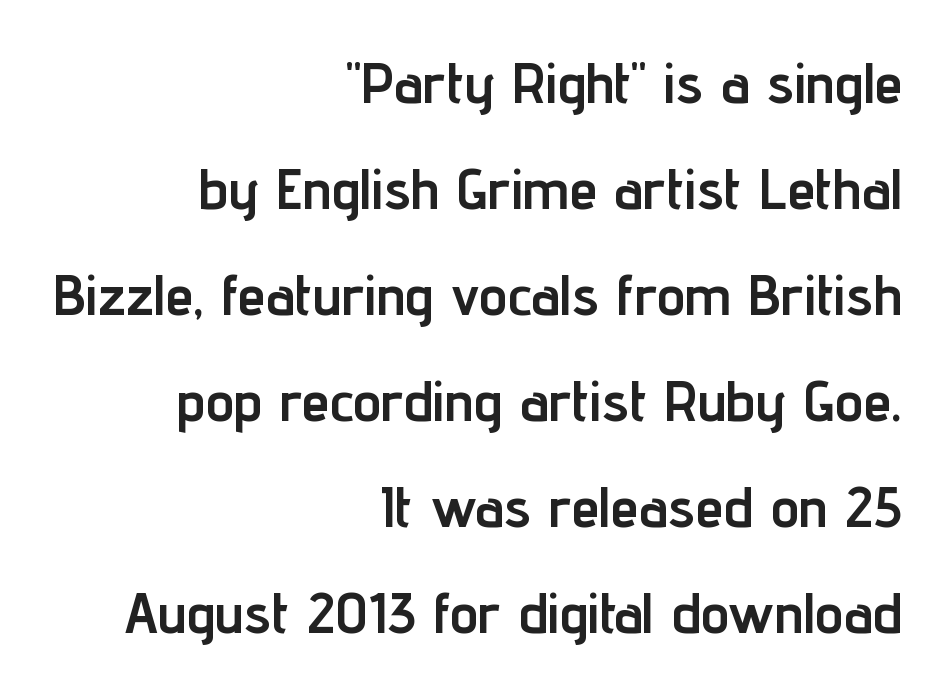
{"serif": "no", "italic": "no", "bold": "yes", "weight": "semibold", "width": "condensed", "stroke_contrast": "low", "x_height": "medium", "monospaced": "no", "underline": "no", "align": "right", "line_spacing_ratio": 1.86, "letter_spacing": "normal", "letter_spacing_em": 0.0, "glyph_px": 57}
